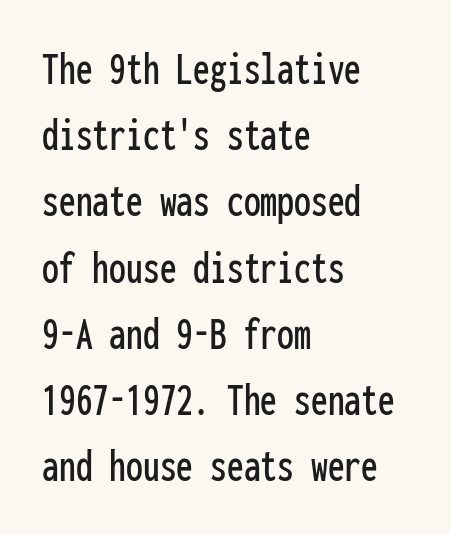
The leading is moderate, giving the passage an even texture. Does the lettering tilt? It doesn't — this is upright. Layout note: lines flush left. A typesetter would call this monospace, since all characters share one set width. Default kerning and tracking; the words read as compact shapes. Check under the words: just untouched page.
